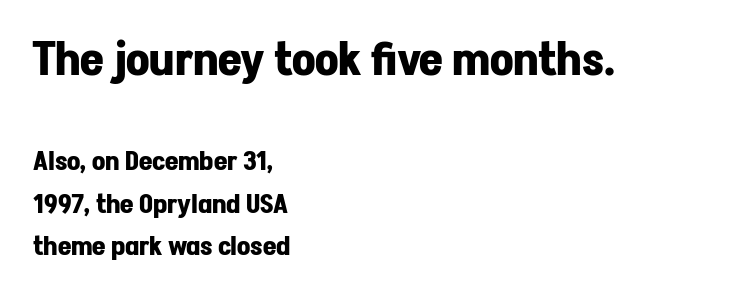
No extra tracking has been applied to these lines. Typographically, this falls in the sans-serif category. No italicization has been applied; the sample stays upright. The passage is arranged the way most books set body copy — flush left. Beneath every word, the page is bare. Is there much room between lines? A standard amount, neither cramped nor airy.
